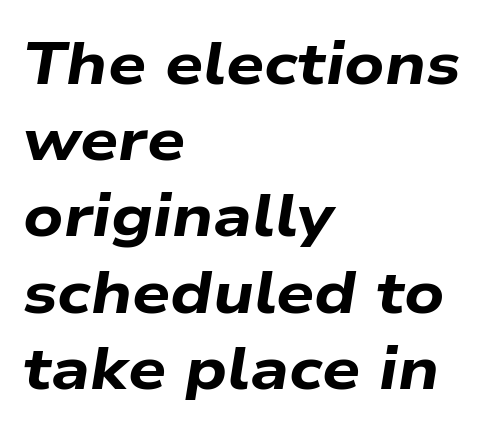
The image shows 60 px bold, wide type, italic (leaning right); set left-aligned, normal line spacing (1.27x), normal letter spacing, not underlined; low stroke contrast and a medium x-height.
